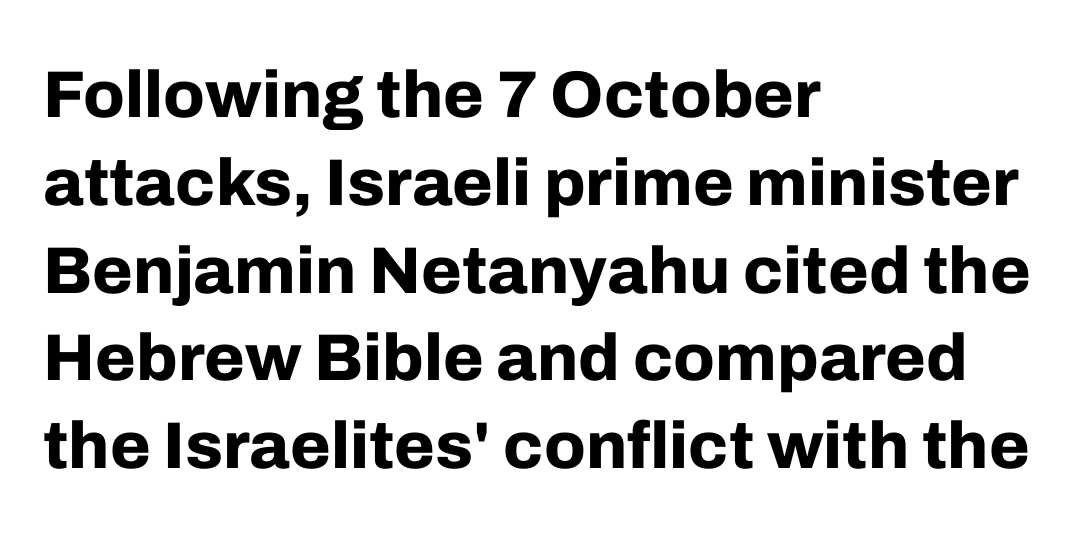
The image shows 66 px bold sans-serif type, upright; set left-aligned, normal line spacing (1.33x), normal letter spacing, not underlined; low stroke contrast and a medium x-height.
